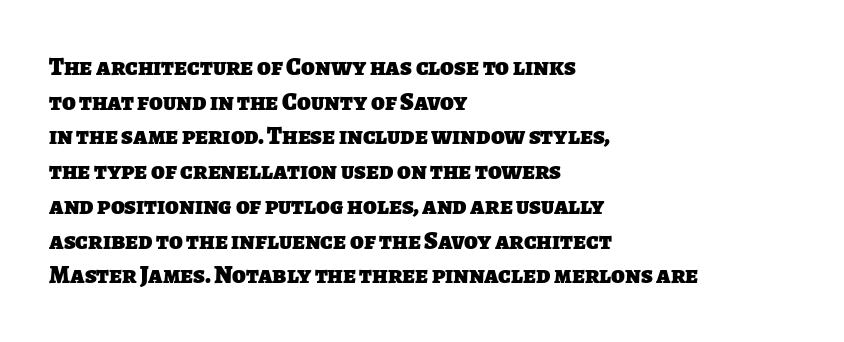
{"bold": "yes", "underline": "no", "align": "left", "line_spacing": "normal", "line_spacing_ratio": 1.39, "letter_spacing": "normal", "letter_spacing_em": 0.0, "glyph_px": 25}
